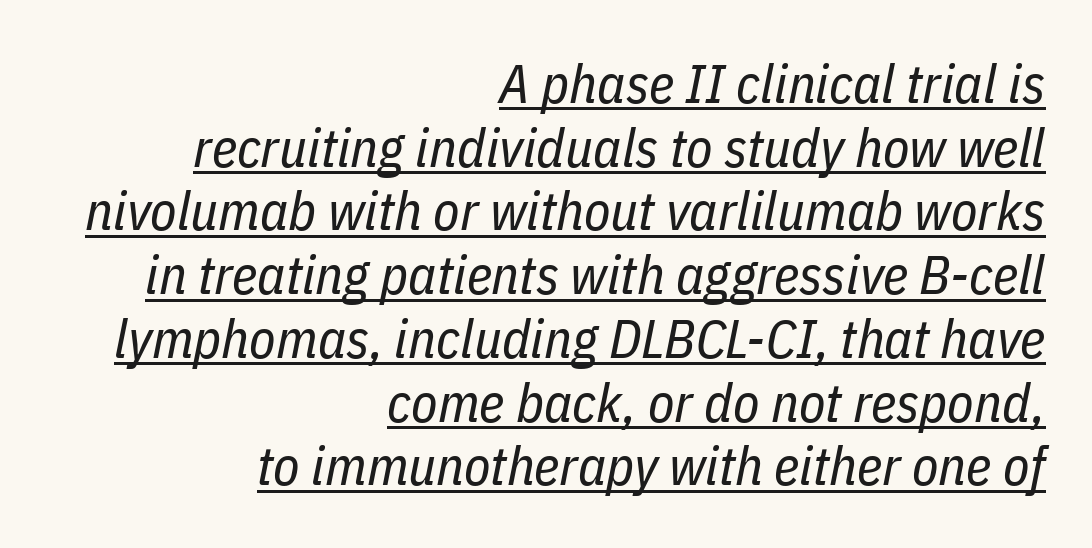
The image shows 54 px regular-weight, condensed type, italic (leaning right); set right-aligned, line spacing 1.18x, normal letter spacing, underlined; low stroke contrast and a medium x-height.
